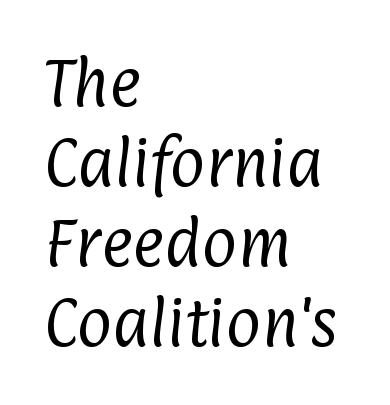
The image shows 54 px regular-weight, condensed sans-serif type; set left-aligned, normal line spacing (1.48x), normal letter spacing, not underlined; low stroke contrast and a medium x-height.
